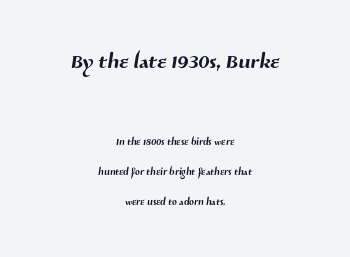
Size hierarchy here favors the leading block over the trailing one. Proportional: the letters do not fall into vertical columns. The strip under each line holds only bare page. Observe the ordinary spacing: letters are neighbours, not strangers. In terms of leading, this rendering errs on the spacious side.
